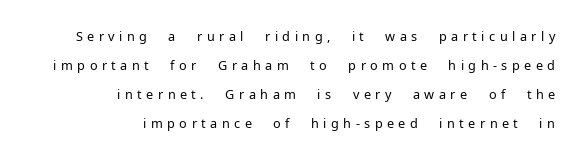
Q: Is the text bold? A: No.
Q: Is the text italic (slanted)? A: No, it is upright.
Q: Is the text underlined? A: No.
Q: How is the paragraph aligned? A: Right-aligned.
Q: Is the spacing between lines tight, normal or loose? A: Tight.
